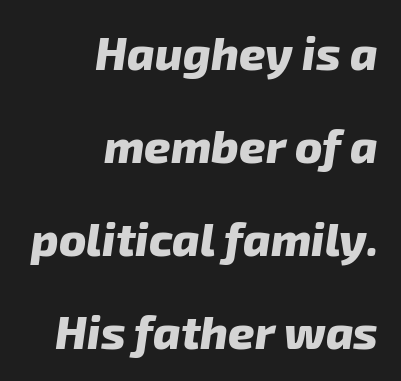
The image shows 46 px heavy sans-serif type; set right-aligned, loose line spacing (2.02x), normal letter spacing, not underlined; low stroke contrast and a medium x-height.
